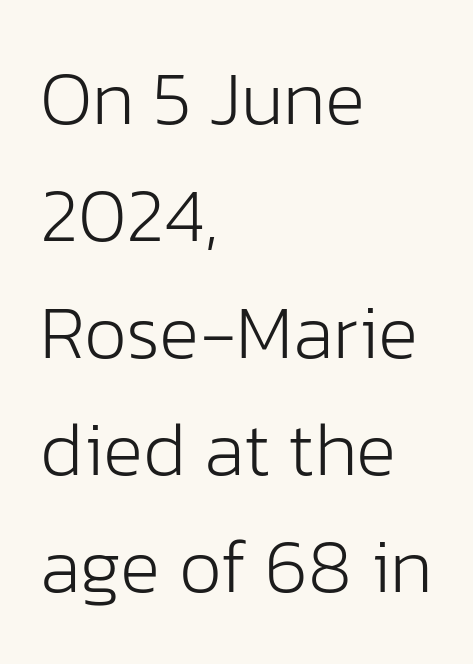
Q: Is the text bold? A: No.
Q: Is the text italic (slanted)? A: No, it is upright.
Q: Is the typeface a serif or a sans-serif typeface? A: Sans-serif.
Q: Is the text underlined? A: No.
Q: How is the paragraph aligned? A: Left-aligned.
Q: Is the spacing between letters normal or unusually wide? A: Normal.
Q: Is the spacing between lines tight, normal or loose? A: Normal.
Q: Width (condensed, normal, or wide)? A: Normal.
Q: Stroke contrast? A: Low.
Q: x-height? A: Medium.
Q: Monospaced? A: No.
